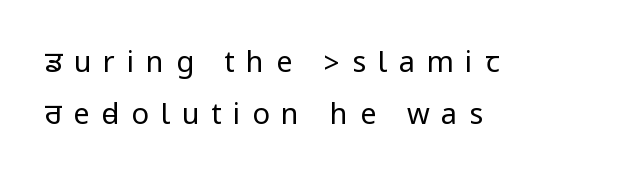
{"serif": "no", "italic": "no", "bold": "no", "weight": "regular", "width": "condensed", "stroke_contrast": "low", "underline": "no", "align": "left", "line_spacing_ratio": 1.79, "letter_spacing": "wide", "letter_spacing_em": 0.4, "glyph_px": 29}
